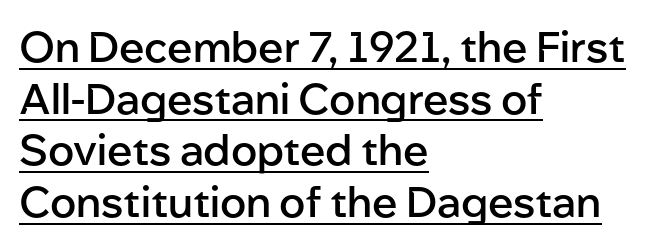
Every row of glyphs begins at an identical x-position on the left. A sans-serif font was chosen for this passage. Each word holds together tightly as a unit, with standard inter-letter gaps. The face used here appears with an underline applied.
